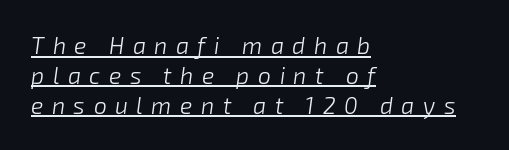
Q: Is the text bold? A: No.
Q: Is the text italic (slanted)? A: Yes, it leans right by about 8 degrees.
Q: Is the text underlined? A: Yes.
Q: How is the paragraph aligned? A: Left-aligned.
Q: Is the spacing between letters normal or unusually wide? A: Unusually wide.
Q: Is the spacing between lines tight, normal or loose? A: Normal.
